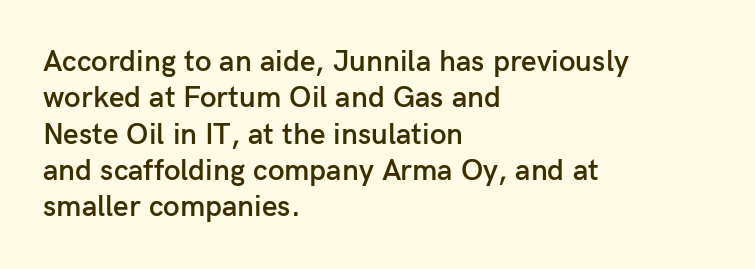
The image shows 30 px semibold sans-serif type, upright; set left-aligned, line spacing 1.21x, normal letter spacing, not underlined; low stroke contrast and a medium x-height.
